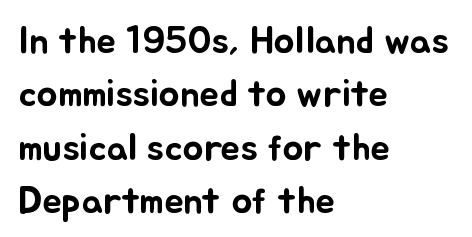
{"italic": "no", "width": "normal", "stroke_contrast": "low", "x_height": "small", "monospaced": "no", "underline": "no", "align": "left", "line_spacing": "normal", "line_spacing_ratio": 1.37, "letter_spacing": "normal", "letter_spacing_em": 0.0, "glyph_px": 39}
